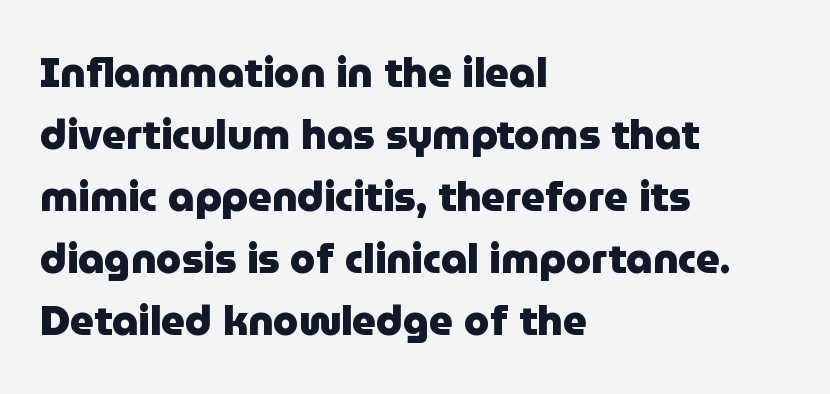
The typesetting leans heavy: a genuine bold. Observe the absence of serifs on each vertical stroke in this sample. Reading down the block, your eye returns to a fixed left position each line. Each new line begins a customary step beneath the previous one. Looks like regular typesetting: each glyph gets only the width it needs. The face used here is rendered with its standard letterfit.
